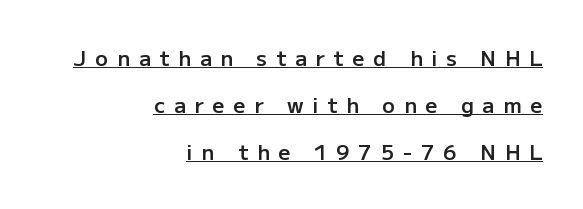
{"italic": "no", "bold": "semi", "underline": "yes", "align": "right", "line_spacing": "loose", "line_spacing_ratio": 2.24, "letter_spacing": "wide", "letter_spacing_em": 0.42, "glyph_px": 21}
